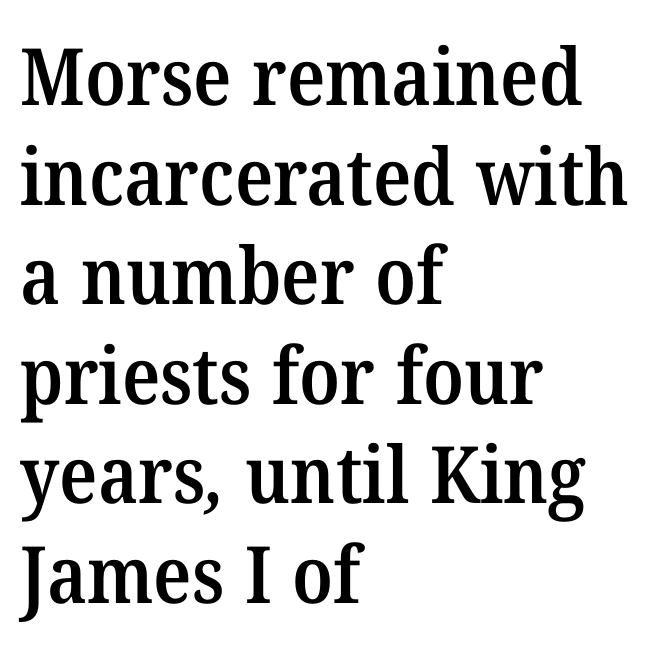
The image shows 79 px semibold serif type; set left-aligned, normal line spacing (1.26x), normal letter spacing, not underlined; medium stroke contrast and a medium x-height.
